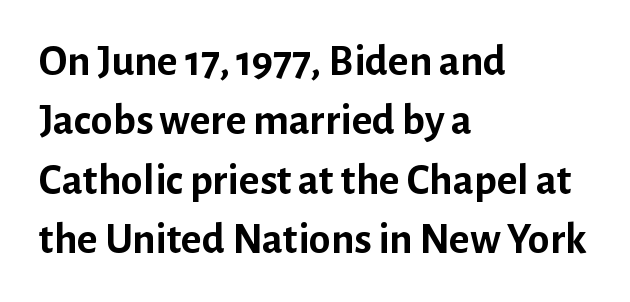
The image shows 44 px semibold sans-serif type, upright; set left-aligned, normal line spacing (1.35x), normal letter spacing, not underlined; low stroke contrast and a medium x-height.
